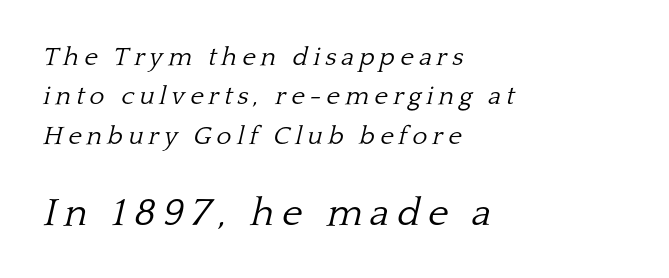
Q: Is the text bold? A: No.
Q: Is the text italic (slanted)? A: Yes, it leans right by about 13 degrees.
Q: Is the typeface a serif or a sans-serif typeface? A: Serif.
Q: Is the text underlined? A: No.
Q: How is the paragraph aligned? A: Left-aligned.
Q: Is the spacing between lines tight, normal or loose? A: Normal.
Q: Which block of text is set in a larger size, the first (top) or the second (bottom)? A: The second (bottom) one.
Q: Width (condensed, normal, or wide)? A: Normal.
Q: Stroke contrast? A: Low.
Q: x-height? A: Medium.
Q: Monospaced? A: No.
